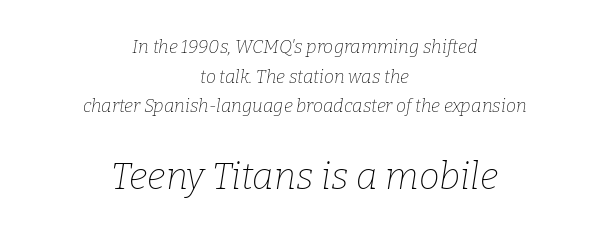
Italic? Definitely — the glyphs are oblique. These lines are centered, leaving both edges ragged. Short note: letters normally spaced. I'd call this a serif setting — the letters wear small feet.
